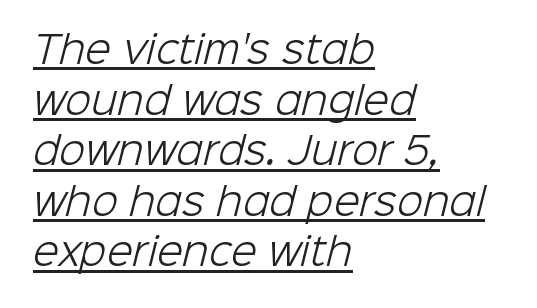
Q: Is the text bold? A: No.
Q: Is the typeface a serif or a sans-serif typeface? A: Sans-serif.
Q: Is the text underlined? A: Yes.
Q: How is the paragraph aligned? A: Left-aligned.
Q: Is the spacing between letters normal or unusually wide? A: Normal.
Q: Is the spacing between lines tight, normal or loose? A: Normal.
Q: Width (condensed, normal, or wide)? A: Normal.
Q: Stroke contrast? A: Low.
Q: x-height? A: Medium.
Q: Monospaced? A: No.
